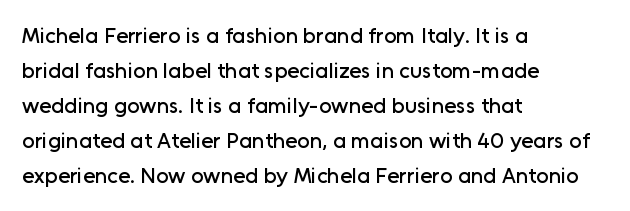
{"italic": "no", "underline": "no", "align": "left", "line_spacing": "normal", "line_spacing_ratio": 1.59, "letter_spacing": "normal", "letter_spacing_em": 0.0, "glyph_px": 22}
